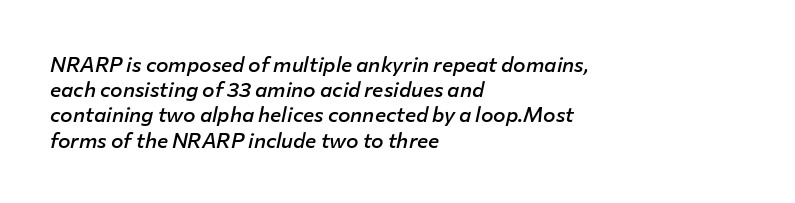
{"italic": "yes", "lean": "right", "slant_degrees": 12, "bold": "semi", "underline": "no", "align": "left", "line_spacing_ratio": 1.2, "letter_spacing": "normal", "letter_spacing_em": 0.0, "glyph_px": 21}
